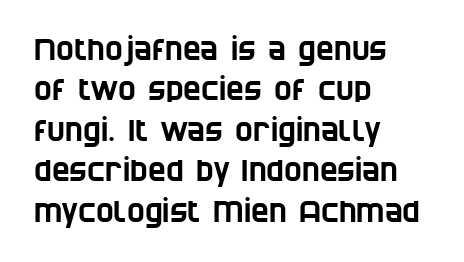
Q: Is the typeface a serif or a sans-serif typeface? A: Sans-serif.
Q: Is the text underlined? A: No.
Q: How is the paragraph aligned? A: Left-aligned.
Q: Is the spacing between letters normal or unusually wide? A: Normal.
Q: Is the spacing between lines tight, normal or loose? A: Normal.
Q: Width (condensed, normal, or wide)? A: Condensed.
Q: Stroke contrast? A: Low.
Q: x-height? A: Large.
Q: Monospaced? A: No.
